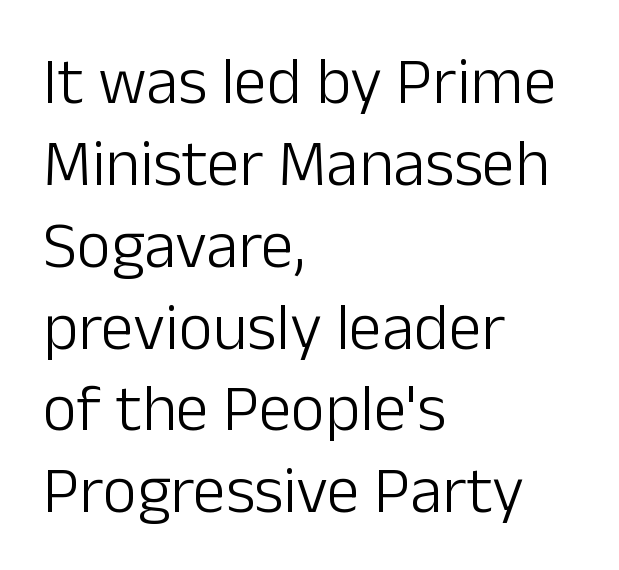
Q: Is the text bold? A: No.
Q: Is the text italic (slanted)? A: No, it is upright.
Q: Is the typeface a serif or a sans-serif typeface? A: Sans-serif.
Q: Is the text underlined? A: No.
Q: How is the paragraph aligned? A: Left-aligned.
Q: Is the spacing between letters normal or unusually wide? A: Normal.
Q: Width (condensed, normal, or wide)? A: Normal.
Q: Stroke contrast? A: Low.
Q: x-height? A: Medium.
Q: Monospaced? A: No.
